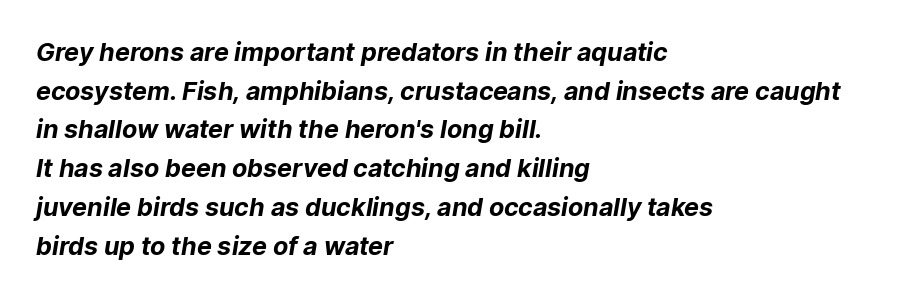
{"bold": "yes", "underline": "no", "align": "left", "line_spacing": "normal", "line_spacing_ratio": 1.55, "letter_spacing": "normal", "letter_spacing_em": 0.0, "glyph_px": 25}
